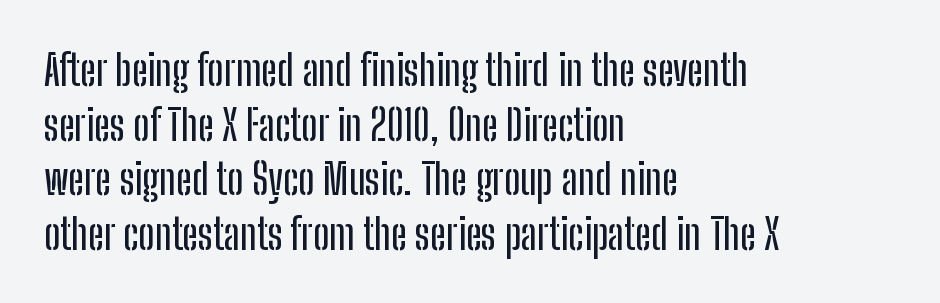
{"serif": "no", "italic": "no", "width": "condensed", "stroke_contrast": "low", "x_height": "medium", "monospaced": "no", "underline": "no", "align": "left", "line_spacing": "normal", "line_spacing_ratio": 1.3, "letter_spacing": "normal", "letter_spacing_em": 0.0, "glyph_px": 42}
